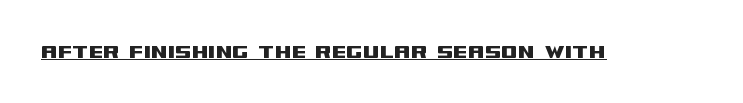
Default kerning and tracking; the words read as compact shapes. Notice how the stems are strictly vertical — no italics here. The glyphs are accompanied by a horizontal stroke just below them.
